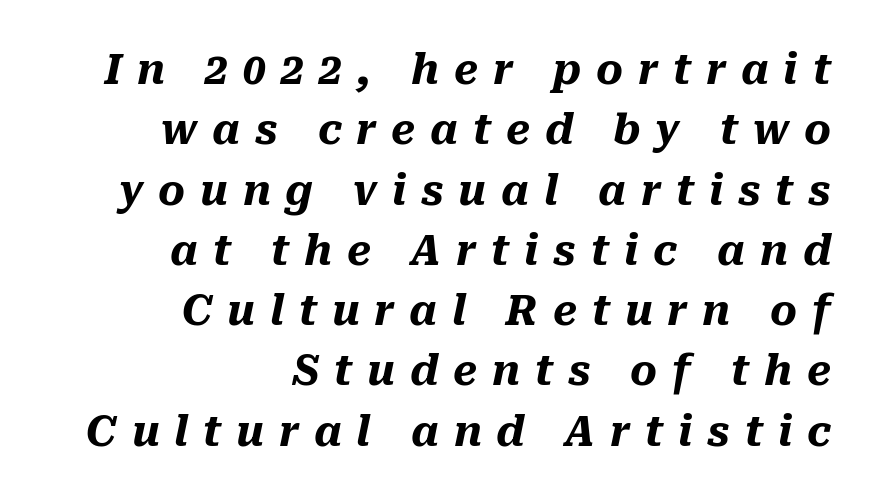
Descenders hang freely into open space. Do the characters align in a grid? No, the font is proportional. The text carries the slant typical of an italic or oblique font. Substantial extra tracking has been applied to these lines. Look at the stroke-to-counter ratio: heavy, a bold.
